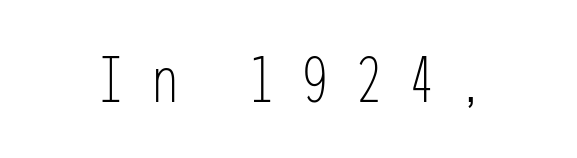
The image shows 66 px light, condensed sans-serif type, upright; set unusually wide letter spacing (+0.36 em), not underlined; low stroke contrast and a medium x-height.
